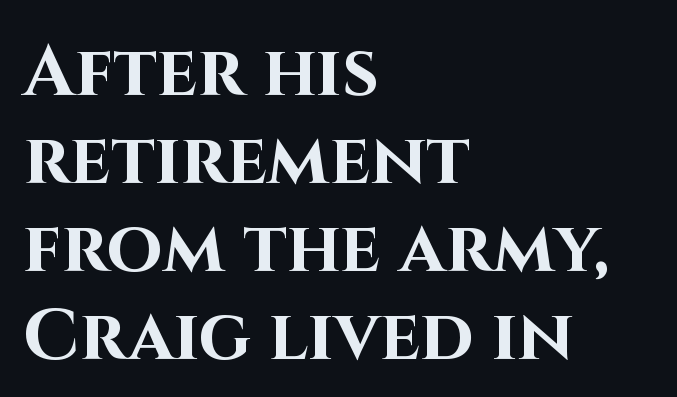
Q: Is the text bold? A: Yes.
Q: Is the text italic (slanted)? A: No, it is upright.
Q: Is the typeface a serif or a sans-serif typeface? A: Sans-serif.
Q: Is the text underlined? A: No.
Q: How is the paragraph aligned? A: Left-aligned.
Q: Is the spacing between letters normal or unusually wide? A: Normal.
Q: Width (condensed, normal, or wide)? A: Normal.
Q: Stroke contrast? A: High.
Q: x-height? A: Large.
Q: Monospaced? A: No.
